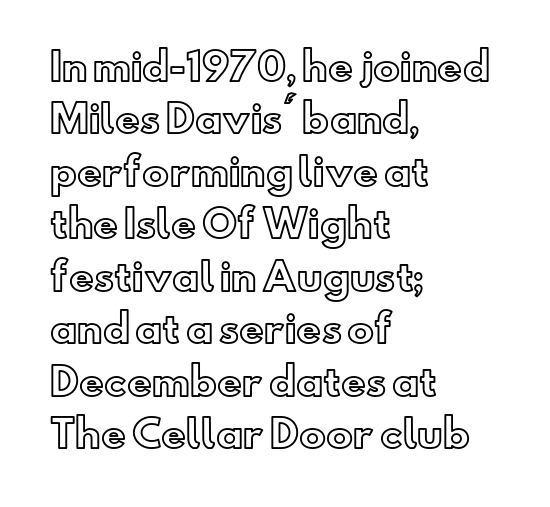
The image shows 38 px text type, upright; set left-aligned, normal line spacing (1.38x), normal letter spacing, not underlined; a small x-height.
